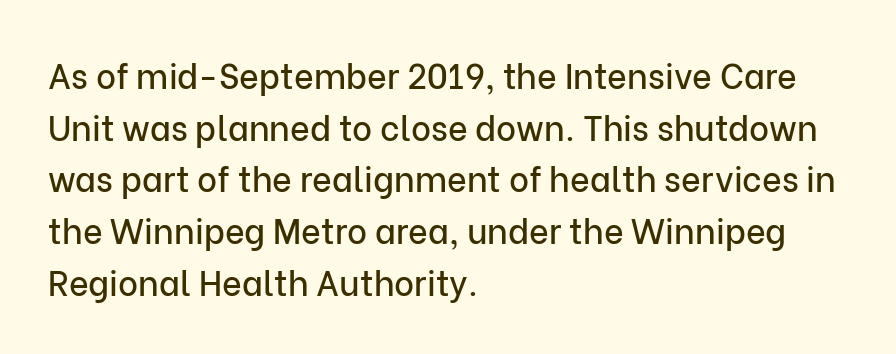
Note the varied advance widths — an 'i' is clearly narrower than an 'm'. The words here are not underlined. Students, note that the glyphs here touch the page at normal intervals. Classification — sans serif. The ragged edge is on the right, which tells us the setting is flush left.
